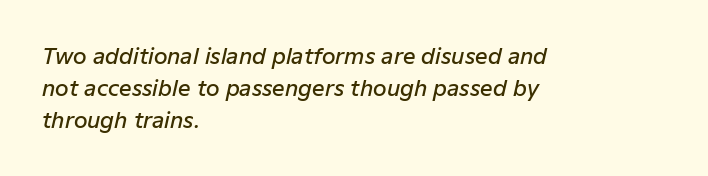
Q: Is the text bold? A: Semi-bold.
Q: Is the text italic (slanted)? A: Yes, it leans right by about 12 degrees.
Q: Is the text underlined? A: No.
Q: How is the paragraph aligned? A: Left-aligned.
Q: Is the spacing between letters normal or unusually wide? A: Normal.
Q: Is the spacing between lines tight, normal or loose? A: Normal.
